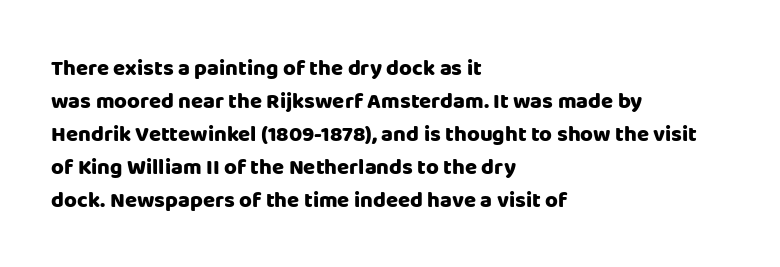
The image shows 22 px bold type, upright; set left-aligned, normal line spacing (1.5x), normal letter spacing, not underlined.
